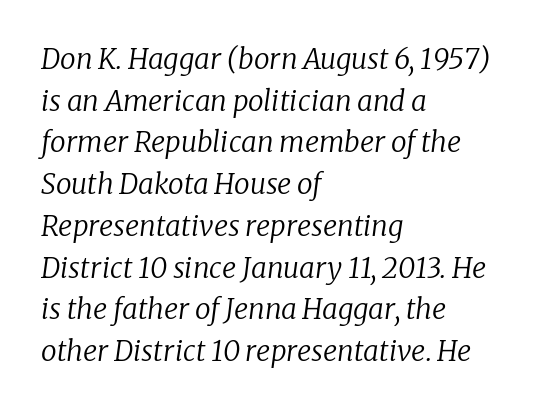
Q: Is the text bold? A: No.
Q: Is the text italic (slanted)? A: Yes, it leans right by about 8 degrees.
Q: Is the typeface a serif or a sans-serif typeface? A: Serif.
Q: Is the text underlined? A: No.
Q: How is the paragraph aligned? A: Left-aligned.
Q: Is the spacing between letters normal or unusually wide? A: Normal.
Q: Is the spacing between lines tight, normal or loose? A: Normal.
Q: Width (condensed, normal, or wide)? A: Normal.
Q: Stroke contrast? A: Low.
Q: x-height? A: Medium.
Q: Monospaced? A: No.
